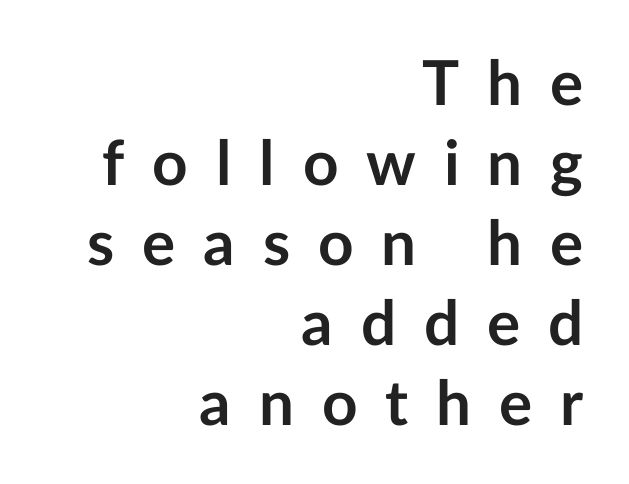
Check where the strokes stop: nothing finishes them off — pure sans. Style check: upright. Nobody drew a line under any word here. Rows of type keep a routine distance in the vertical direction.
